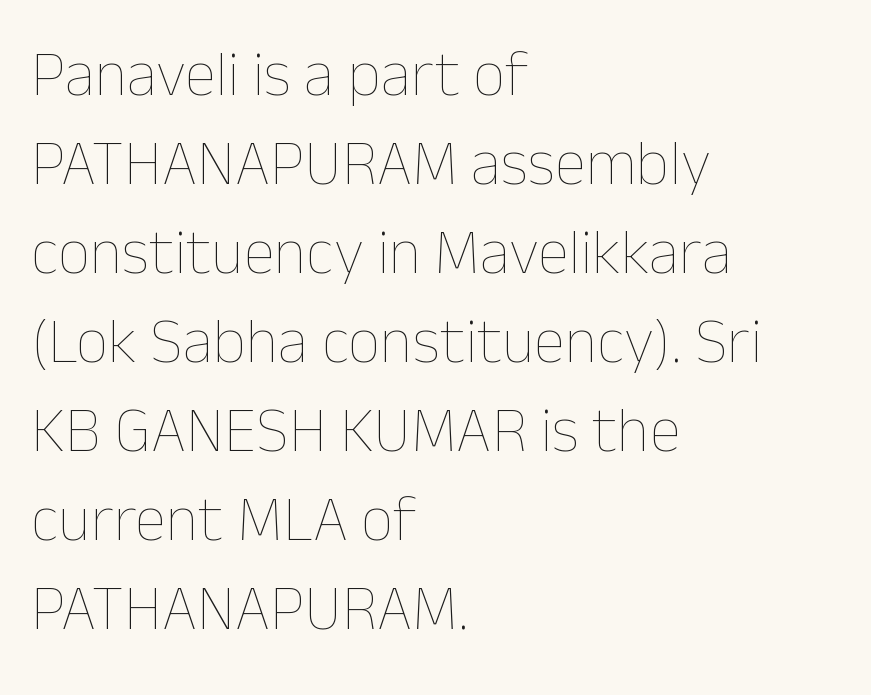
Visually the block forms a straight wall on the left and a jagged coastline on the right. The face used here is proportionally spaced, like ordinary book or web type. Vertically, the passage feels balanced, rows spaced as you'd expect. Unbolded letterforms with no extra heft.
